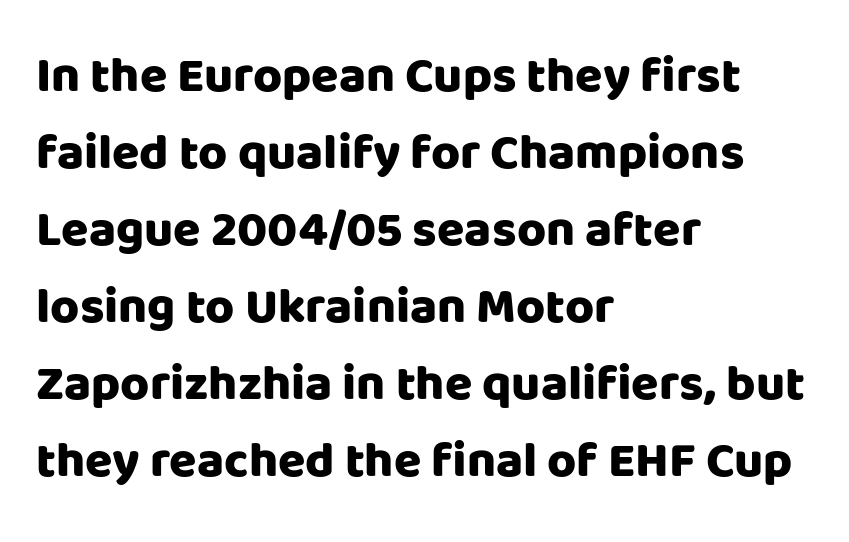
The image shows 50 px heavy sans-serif type, upright; set left-aligned, normal line spacing (1.54x), normal letter spacing, not underlined; low stroke contrast and a large x-height.
